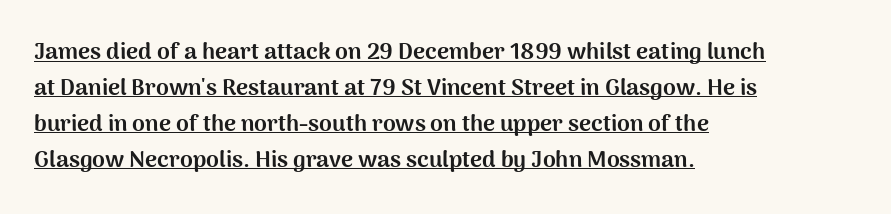
Q: Is the text bold? A: Yes.
Q: Is the text italic (slanted)? A: No, it is upright.
Q: Is the text underlined? A: Yes.
Q: How is the paragraph aligned? A: Left-aligned.
Q: Is the spacing between letters normal or unusually wide? A: Normal.
Q: Is the spacing between lines tight, normal or loose? A: Normal.
